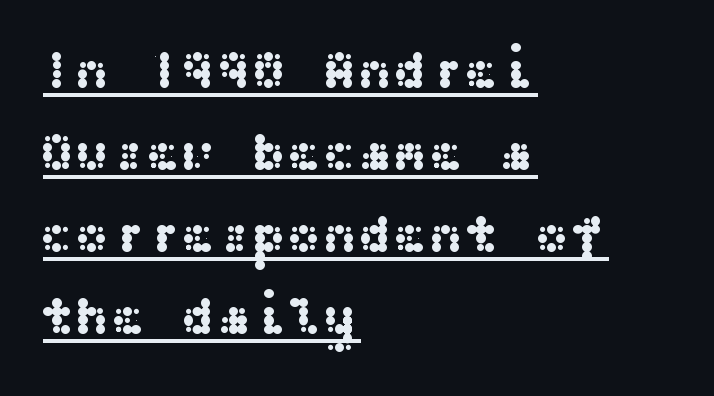
Spacing between characters is what you'd get straight out of the box. Evenly set lines give the paragraph a standard silhouette. The lines in this sample share a left origin and differ only in where they stop. You can tell it's not italic because the verticals are truly vertical. The type family on display is of the sans-serif kind.
